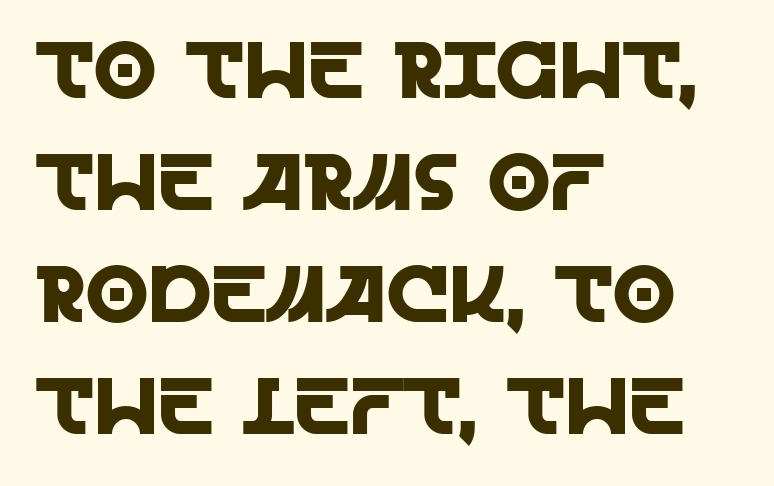
{"serif": "no", "italic": "no", "width": "normal", "x_height": "large", "monospaced": "no", "underline": "no", "align": "left", "line_spacing": "normal", "line_spacing_ratio": 1.4, "letter_spacing": "normal", "letter_spacing_em": 0.0, "glyph_px": 80}
